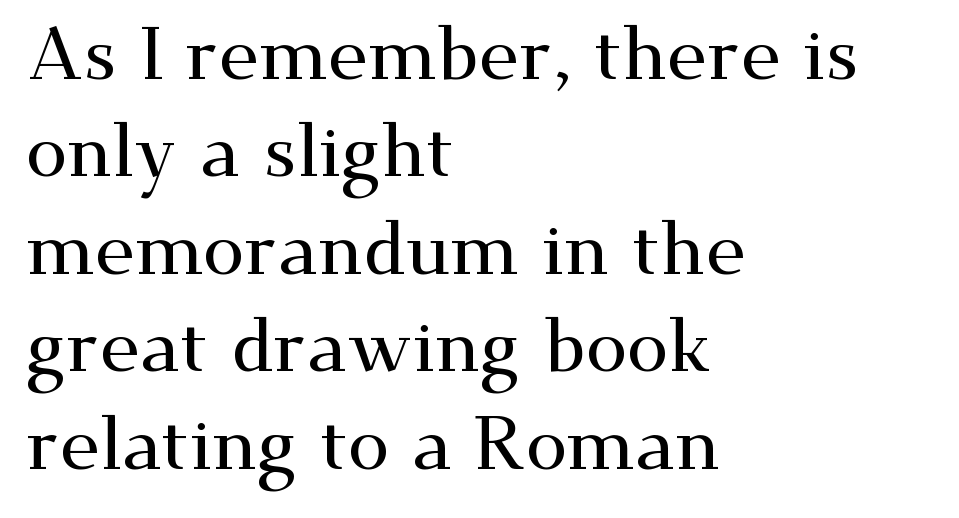
The image shows 75 px wide serif type, upright; set left-aligned, normal line spacing (1.3x), normal letter spacing, not underlined; medium stroke contrast and a small x-height.
